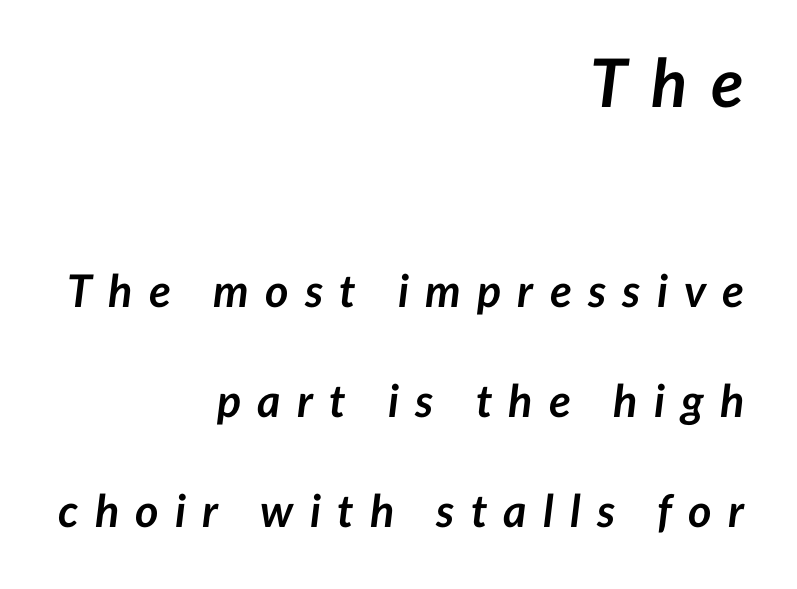
The image shows 67 px semibold type, italic (leaning right); set right-aligned, loose line spacing (2.44x), unusually wide letter spacing (+0.36 em), not underlined; the first (top) block is 1.49x larger; low stroke contrast and a medium x-height.
